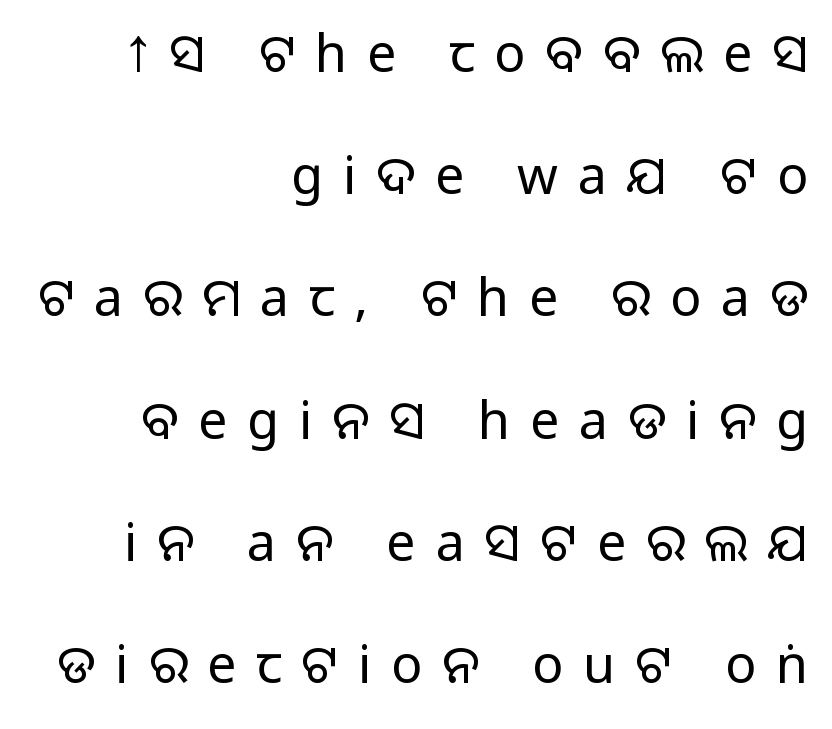
{"serif": "no", "italic": "no", "width": "normal", "stroke_contrast": "medium", "monospaced": "no", "underline": "no", "align": "right", "line_spacing": "loose", "line_spacing_ratio": 2.35, "letter_spacing": "wide", "letter_spacing_em": 0.38, "glyph_px": 52}
